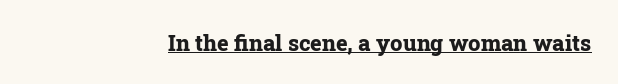
The image shows 22 px bold type, upright; set right-aligned, normal letter spacing, underlined.
